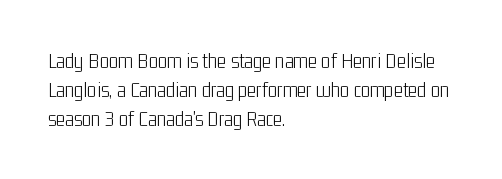
No extra ink here — the face is not bold. The ragged edge is on the right, which tells us the setting is flush left. Decoration check: the copy has no underline. Between one letter and the next there's only the usual sliver of space. No italicization has been applied; the sample stays upright. Successive baselines arrive at the customary interval.
